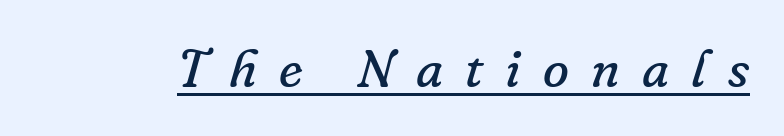
Q: Is the text bold? A: No.
Q: Is the text italic (slanted)? A: Yes, it leans right by about 16 degrees.
Q: Is the typeface a serif or a sans-serif typeface? A: Serif.
Q: Is the text underlined? A: Yes.
Q: Is the spacing between letters normal or unusually wide? A: Unusually wide.
Q: Width (condensed, normal, or wide)? A: Normal.
Q: Stroke contrast? A: Low.
Q: x-height? A: Small.
Q: Monospaced? A: No.
